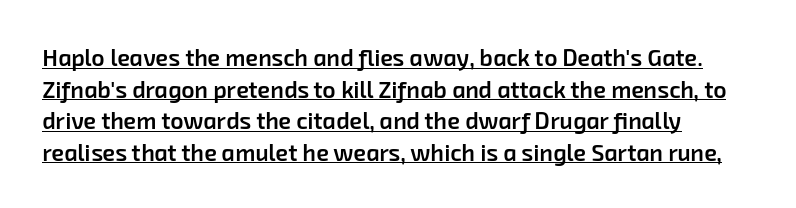
Q: Is the text bold? A: Semi-bold.
Q: Is the text underlined? A: Yes.
Q: How is the paragraph aligned? A: Left-aligned.
Q: Is the spacing between letters normal or unusually wide? A: Normal.
Q: Is the spacing between lines tight, normal or loose? A: Normal.
